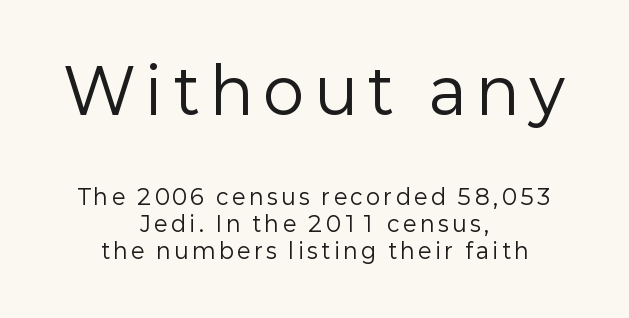
Every stem runs plumb, perpendicular to the baseline. Caption: multi-line text, centered on the measure. The letters advance in unequal steps, a hallmark of proportional type. This reads as an unemphasized weight, regular at the heaviest. Horizontal bands of white between lines are of average thickness. No word sits above an underline.
